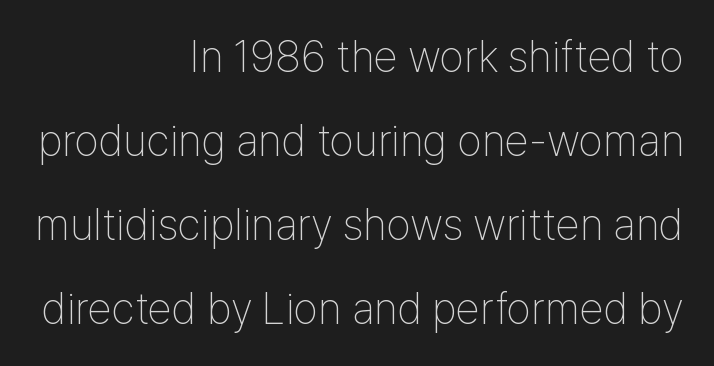
Letterform terminals end flat and unadorned throughout the passage. The tracking reads as untouched default to a designer's eye. The face used here is proportionally spaced, like ordinary book or web type. The glyphs are unaccompanied by any horizontal stroke below them. Reading down the block, your eye finds every line finishing at a fixed right position. Loosely led — the rows are spread out.
